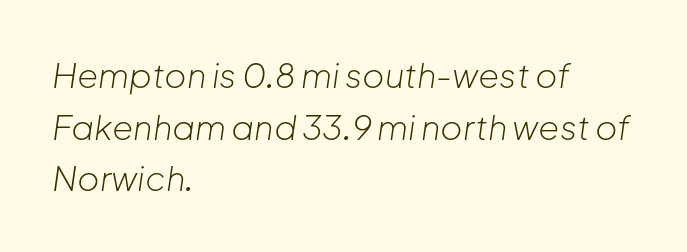
The image shows 34 px light type, italic (leaning right); set left-aligned, normal line spacing (1.52x), normal letter spacing, not underlined; low stroke contrast and a medium x-height.
